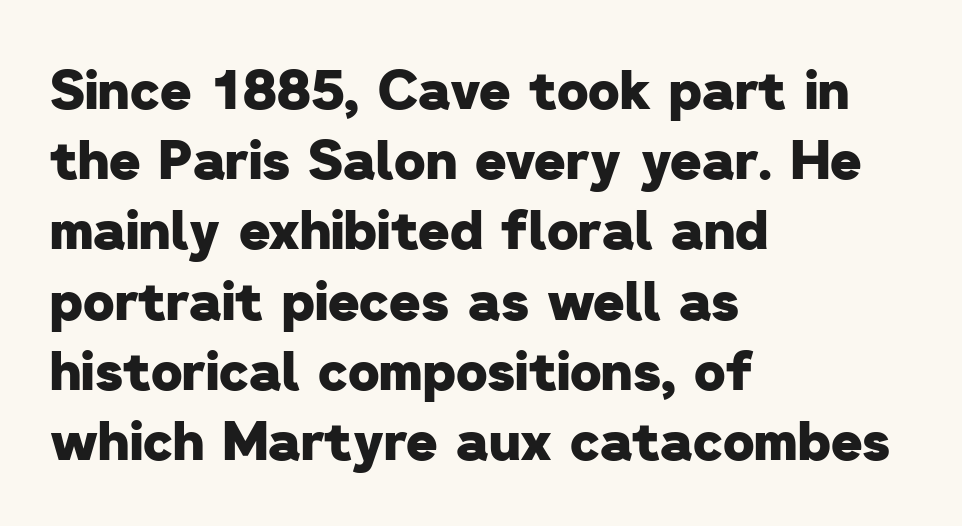
Regular leading. Beneath every word, the page is bare. Heavy, bold letterforms. The characters display no serif detailing; their extremities are plain. The type is set solid horizontally, with unmodified tracking.
